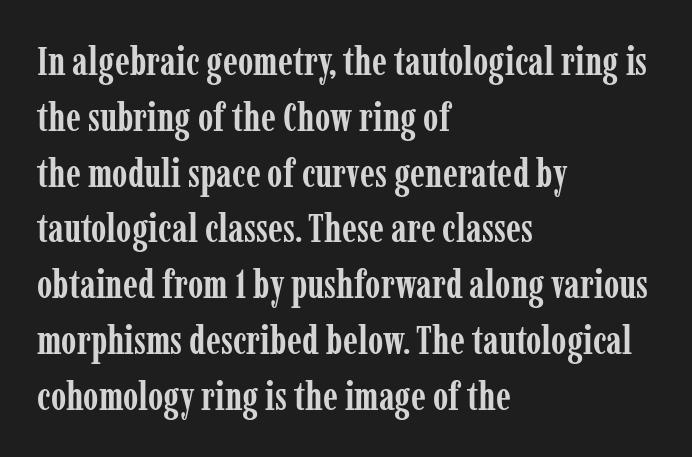
{"serif": "yes", "italic": "no", "bold": "yes", "weight": "semibold", "width": "condensed", "stroke_contrast": "low", "x_height": "medium", "monospaced": "no", "underline": "no", "align": "left", "line_spacing": "normal", "line_spacing_ratio": 1.43, "letter_spacing": "normal", "letter_spacing_em": 0.0, "glyph_px": 39}
